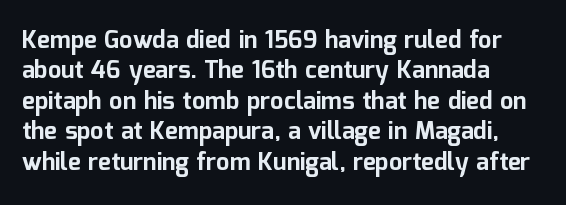
The image shows 24 px bold type, upright; set left-aligned, normal line spacing (1.27x), normal letter spacing, not underlined.
